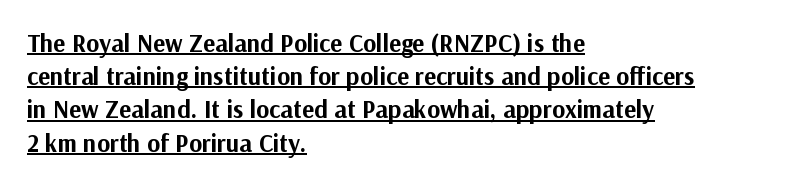
Posture: upright roman. Students, note that the glyphs here touch the page at normal intervals. These lines stack with their left ends in a neat column. The space between consecutive lines is moderate. I'd describe the lettering as bold — thick and assertive. Has an underline been added? It has.
